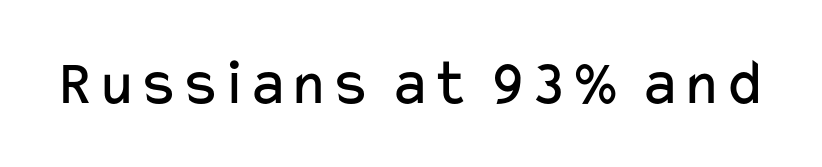
The typography opts for an upright posture over an oblique one. Looks like regular typesetting: each glyph gets only the width it needs. Stroke thickness stays within the range of a standard reading face or lighter. Nobody drew a line under any word here. The face used here is rendered with its standard letterfit.
